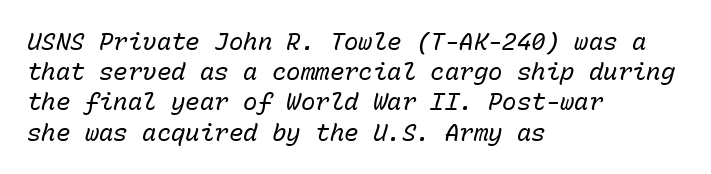
Compared with typical paragraphs, the rows here are spaced about the same. Compared with ordinary roman type, these characters are visibly tilted. How are the letters spaced? Ordinarily, with no added tracking. Vertical stems look standard width or narrower in stroke. Compared with a centered layout, this one pins lines to the left instead. The space directly below the letters is spotless.
